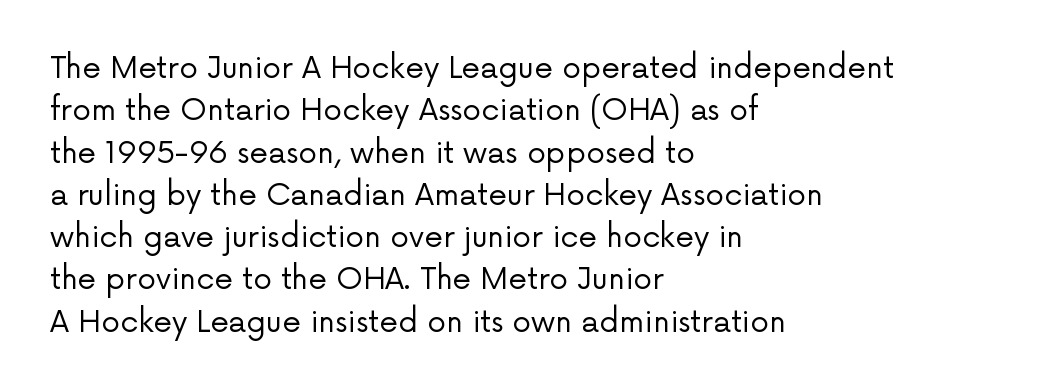
The image shows 30 px regular-weight sans-serif type, upright; set left-aligned, normal line spacing (1.41x), normal letter spacing, not underlined; low stroke contrast and a medium x-height.
